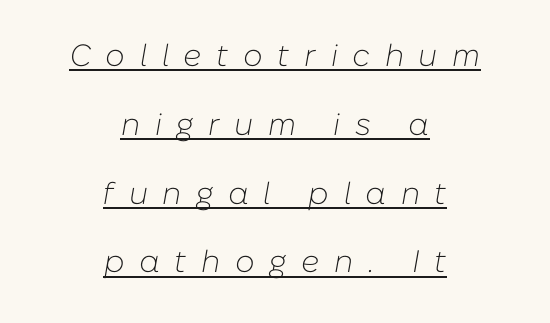
The image shows 31 px light type, italic (leaning right); set centered, loose line spacing (2.22x), unusually wide letter spacing (+0.47 em), underlined; low stroke contrast and a medium x-height.
